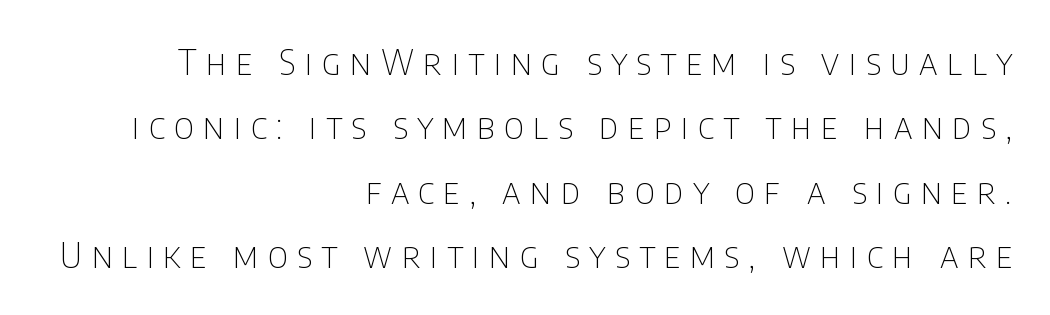
A bare baseline throughout the passage. The letters carry no serifs — their stems end cleanly without finishing strokes. This is not heavy type; no bold has been used. The line texture is sparse and dotted thanks to wide tracking.
